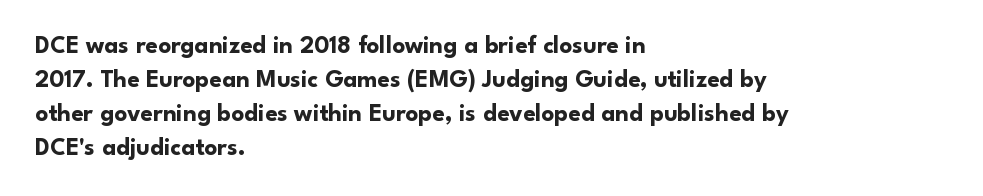
{"italic": "no", "bold": "yes", "underline": "no", "align": "left", "line_spacing": "normal", "line_spacing_ratio": 1.36, "letter_spacing": "normal", "letter_spacing_em": 0.0, "glyph_px": 25}
